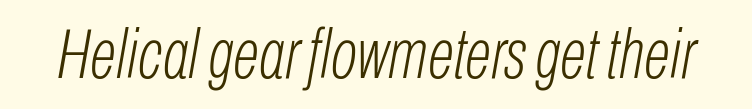
The image shows 70 px light, condensed type, italic (leaning right); set normal letter spacing, not underlined; low stroke contrast and a medium x-height.
